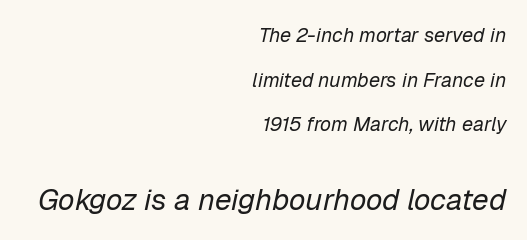
{"italic": "yes", "lean": "right", "slant_degrees": 12, "bold": "no", "weight": "regular", "width": "normal", "stroke_contrast": "low", "x_height": "medium", "monospaced": "no", "underline": "no", "align": "right", "line_spacing": "loose", "line_spacing_ratio": 2.23, "letter_spacing": "normal", "letter_spacing_em": 0.0, "larger_block": "second", "size_ratio": 1.5, "glyph_px": 30}
